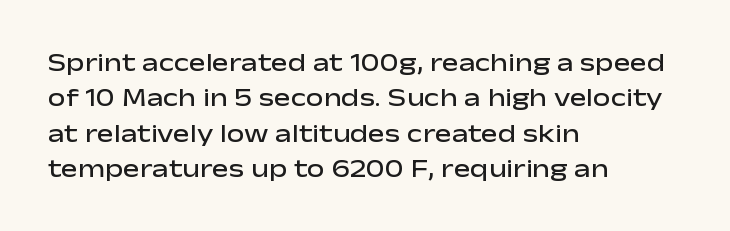
{"italic": "no", "bold": "semi", "underline": "no", "align": "left", "line_spacing": "normal", "line_spacing_ratio": 1.42, "letter_spacing": "normal", "letter_spacing_em": 0.0, "glyph_px": 25}
